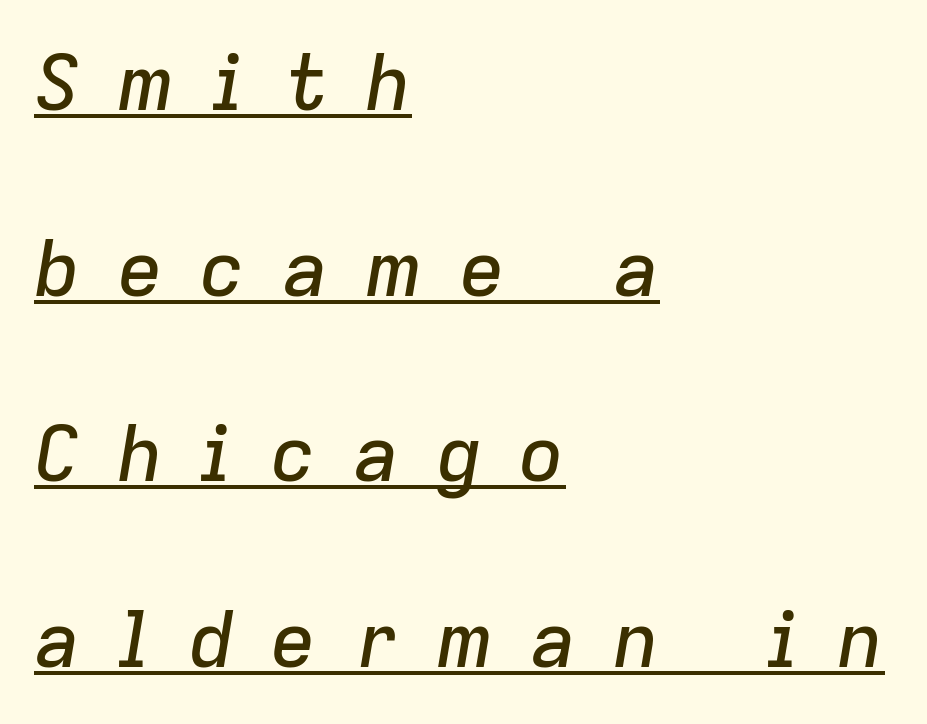
The image shows 78 px text type, italic (leaning right); set left-aligned, loose line spacing (2.38x), unusually wide letter spacing (+0.46 em), underlined; low stroke contrast and a medium x-height.
